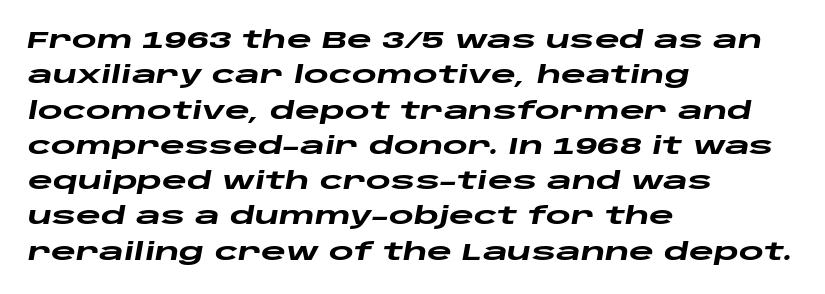
The image shows 24 px bold type, italic (leaning right); set left-aligned, normal line spacing (1.47x), normal letter spacing, not underlined.
